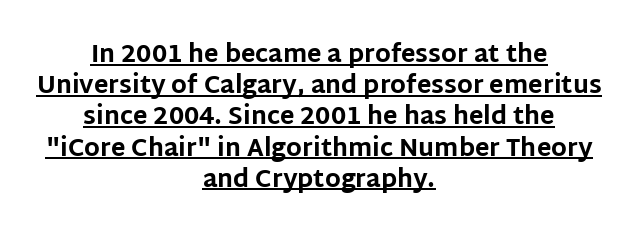
Every character sits straight up, as roman type does. The lines are quadded center. Underline: present. No extra tracking has been applied to these lines.
